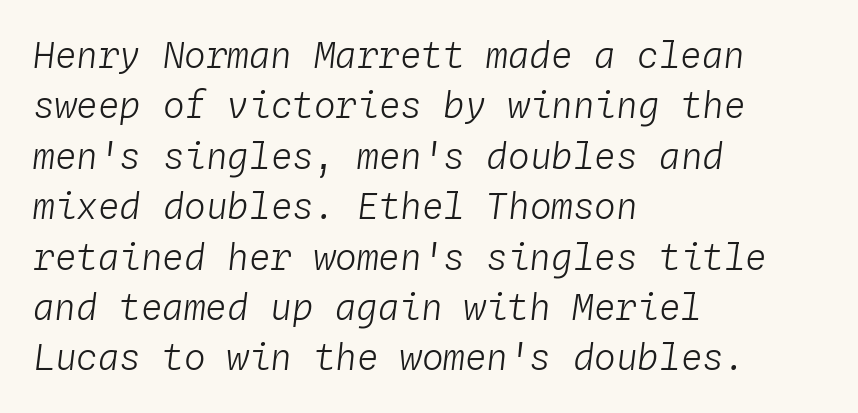
Q: Is the text bold? A: No.
Q: Is the text italic (slanted)? A: Yes, it leans right by about 4 degrees.
Q: Is the text underlined? A: No.
Q: How is the paragraph aligned? A: Left-aligned.
Q: Is the spacing between letters normal or unusually wide? A: Normal.
Q: Is the spacing between lines tight, normal or loose? A: Normal.
Q: Width (condensed, normal, or wide)? A: Normal.
Q: Stroke contrast? A: Low.
Q: x-height? A: Medium.
Q: Monospaced? A: Yes.
